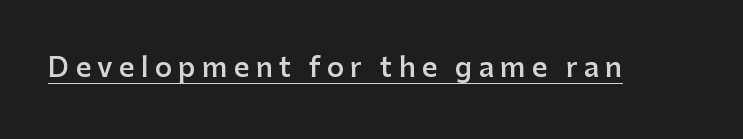
Q: Is the text bold? A: Semi-bold.
Q: Is the text italic (slanted)? A: No, it is upright.
Q: Is the text underlined? A: Yes.
Q: Is the spacing between letters normal or unusually wide? A: Unusually wide.
